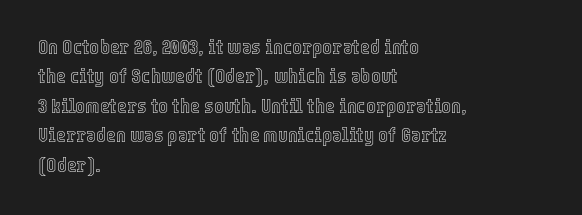
If you drew a ruler down the left edge, every line would touch it. The foot of each line stays bare and open. What's the leading like? Ordinary, nothing unusual. The axis of the letterforms is exactly vertical. Observe the ordinary spacing: letters are neighbours, not strangers.
